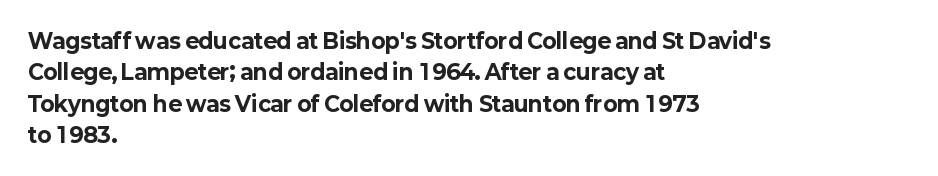
The passage shown is emphatically bold. The specimen reads as upright at a glance. Alignment: flush left. What stands out about the letter spacing? Nothing — it is the standard amount. The block of text has a typical density, with ordinary space between rows. The words here are not underlined.
